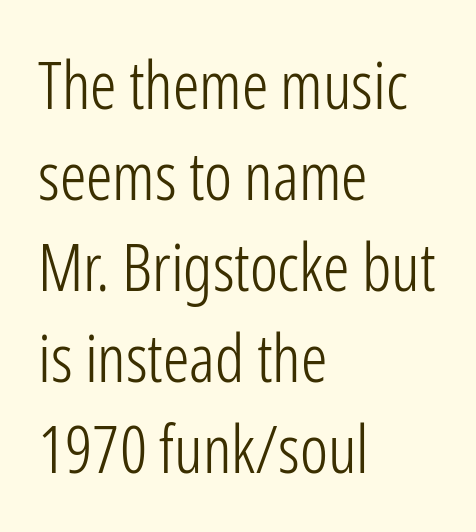
The image shows 66 px light, condensed sans-serif type, upright; set left-aligned, normal line spacing (1.38x), normal letter spacing, not underlined; low stroke contrast and a medium x-height.
